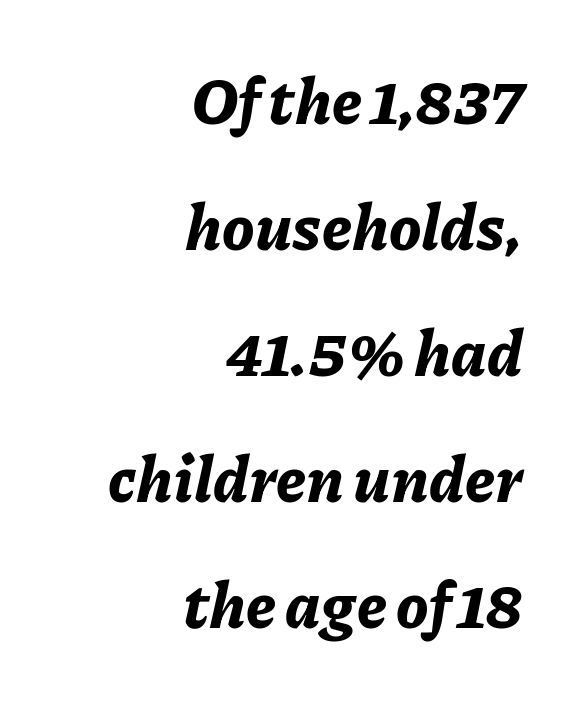
{"italic": "yes", "lean": "right", "slant_degrees": 11, "bold": "yes", "weight": "bold", "width": "normal", "stroke_contrast": "low", "x_height": "medium", "monospaced": "no", "underline": "no", "align": "right", "line_spacing": "loose", "line_spacing_ratio": 1.97, "letter_spacing": "normal", "letter_spacing_em": 0.0, "glyph_px": 64}
